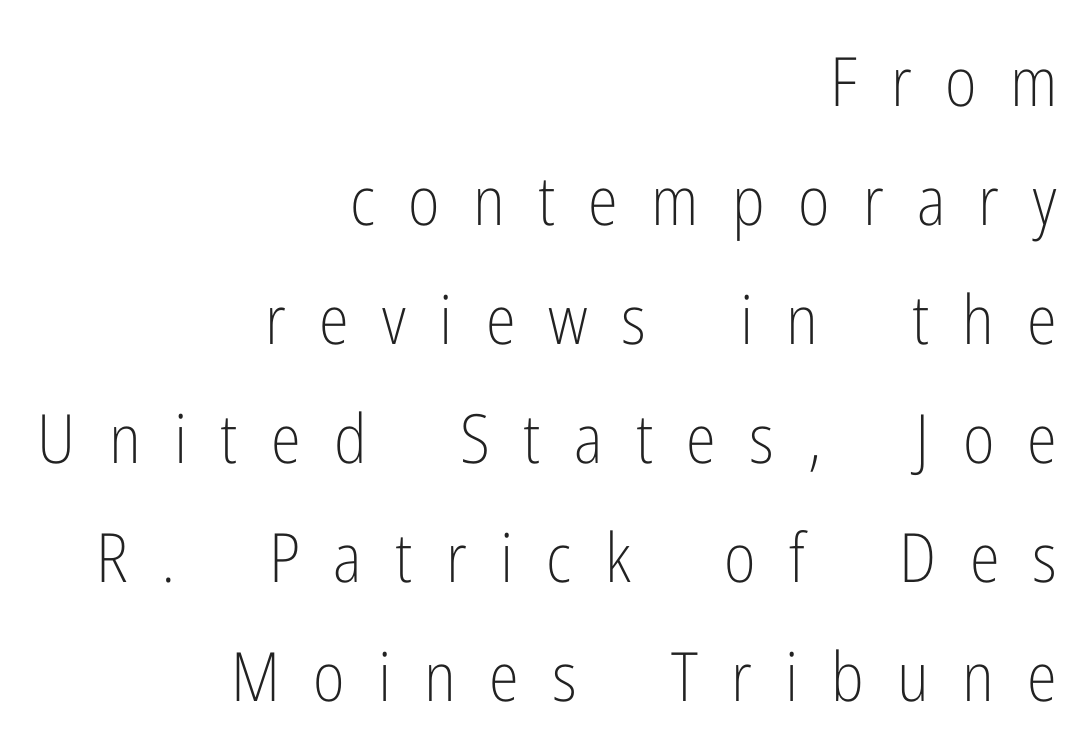
Q: Is the text bold? A: No.
Q: Is the text italic (slanted)? A: No, it is upright.
Q: Is the typeface a serif or a sans-serif typeface? A: Sans-serif.
Q: Is the text underlined? A: No.
Q: How is the paragraph aligned? A: Right-aligned.
Q: Is the spacing between letters normal or unusually wide? A: Unusually wide.
Q: Width (condensed, normal, or wide)? A: Condensed.
Q: Stroke contrast? A: Low.
Q: x-height? A: Medium.
Q: Monospaced? A: No.
